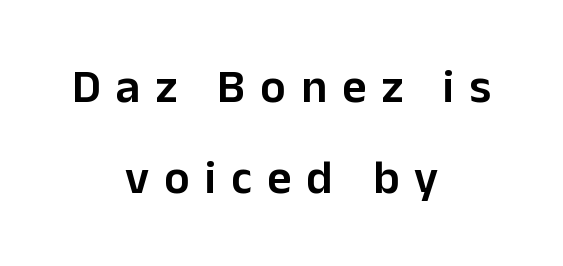
The image shows 47 px semibold sans-serif type, upright; set centered, loose line spacing (1.94x), unusually wide letter spacing (+0.32 em), not underlined; low stroke contrast and a medium x-height.
